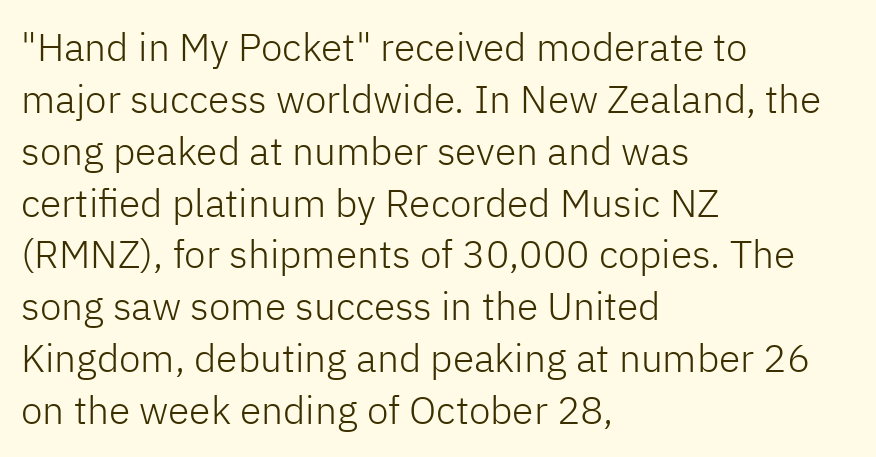
Q: Is the text bold? A: No.
Q: Is the text italic (slanted)? A: No, it is upright.
Q: Is the typeface a serif or a sans-serif typeface? A: Sans-serif.
Q: Is the text underlined? A: No.
Q: How is the paragraph aligned? A: Left-aligned.
Q: Is the spacing between letters normal or unusually wide? A: Normal.
Q: Is the spacing between lines tight, normal or loose? A: Normal.
Q: Width (condensed, normal, or wide)? A: Normal.
Q: Stroke contrast? A: Low.
Q: x-height? A: Medium.
Q: Monospaced? A: No.
